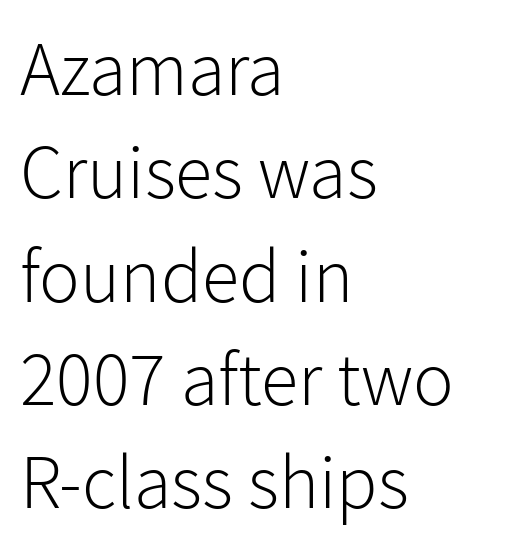
{"serif": "no", "italic": "no", "bold": "no", "weight": "light", "width": "normal", "stroke_contrast": "low", "x_height": "medium", "monospaced": "no", "underline": "no", "align": "left", "line_spacing": "normal", "line_spacing_ratio": 1.36, "letter_spacing": "normal", "letter_spacing_em": 0.0, "glyph_px": 76}
